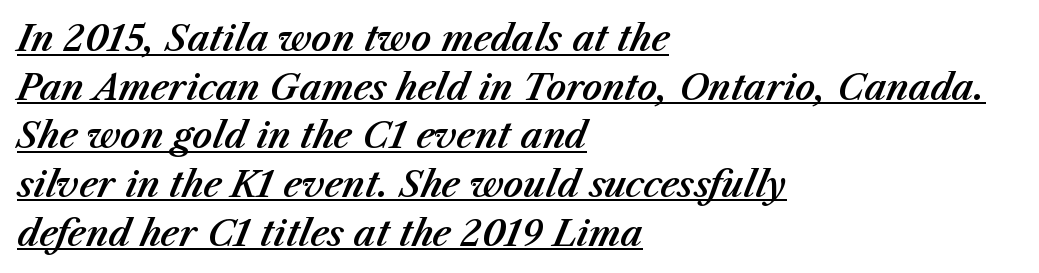
The image shows 35 px text type, italic (leaning right); set left-aligned, normal line spacing (1.39x), normal letter spacing, underlined; medium stroke contrast and a medium x-height.
